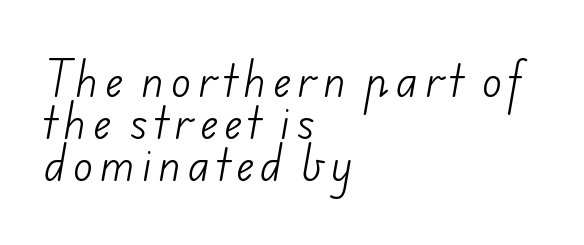
Q: Is the text bold? A: No.
Q: Is the typeface a serif or a sans-serif typeface? A: Sans-serif.
Q: Is the text underlined? A: No.
Q: How is the paragraph aligned? A: Left-aligned.
Q: Is the spacing between lines tight, normal or loose? A: Tight.
Q: Width (condensed, normal, or wide)? A: Normal.
Q: Stroke contrast? A: Low.
Q: x-height? A: Small.
Q: Monospaced? A: No.
